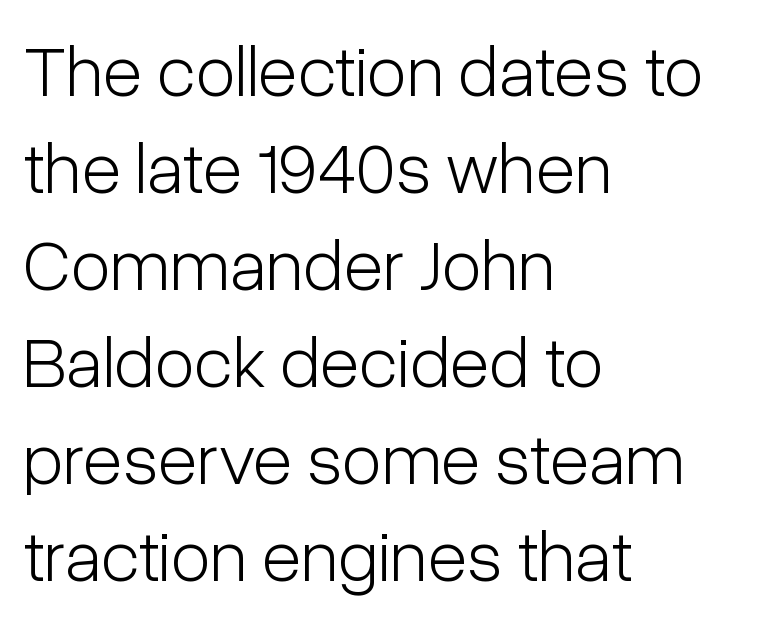
{"serif": "no", "italic": "no", "bold": "no", "weight": "light", "width": "condensed", "stroke_contrast": "low", "x_height": "medium", "monospaced": "no", "underline": "no", "align": "left", "line_spacing": "normal", "line_spacing_ratio": 1.33, "letter_spacing": "normal", "letter_spacing_em": 0.0, "glyph_px": 73}
